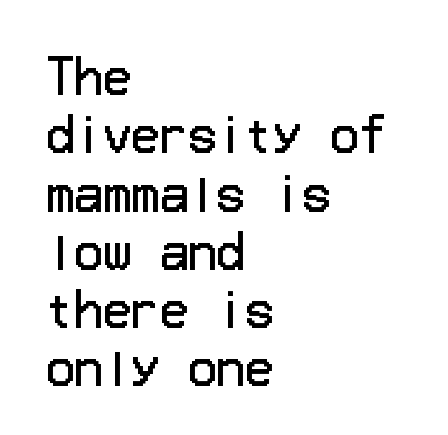
The strokes carry an ordinary text weight at most. One-word summary of the alignment: left. You could call the tracking neutral — neither tight nor loose. Only glyphs here, with clear space below each row. It's the straight-up-and-down kind of type.
